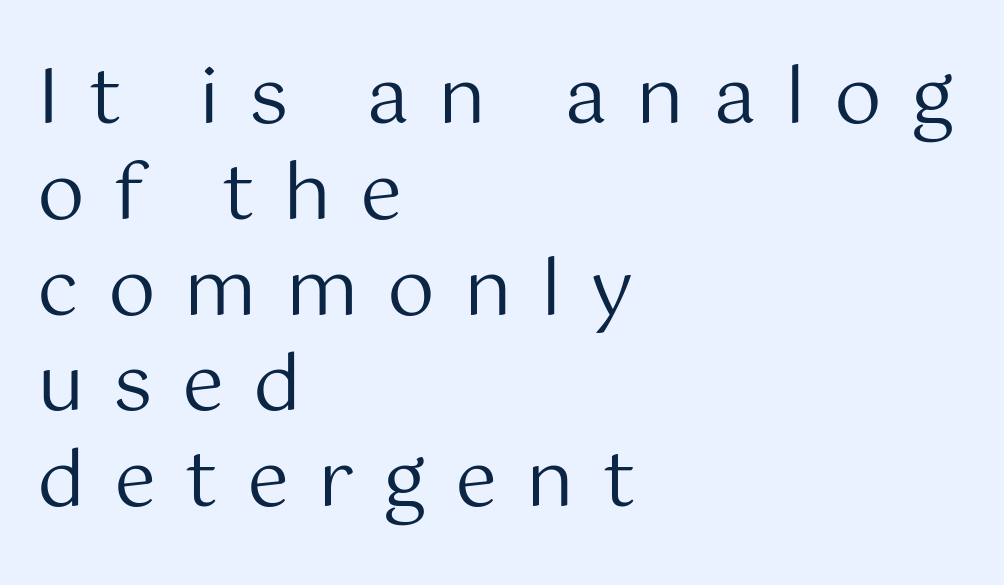
Font category for this specimen: sans-serif. Is there much room between lines? A standard amount, neither cramped nor airy. The lines are quadded left. Note the varied advance widths — an 'i' is clearly narrower than an 'm'. Vertical strokes here are truly vertical. The typeface has the unassuming heft of standard copy or less.
